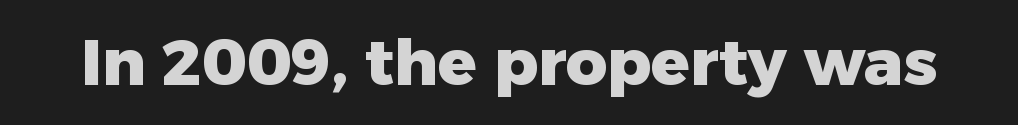
{"serif": "no", "italic": "no", "bold": "yes", "weight": "heavy", "width": "normal", "stroke_contrast": "low", "x_height": "medium", "monospaced": "no", "underline": "no", "letter_spacing": "normal", "letter_spacing_em": 0.0, "glyph_px": 64}
